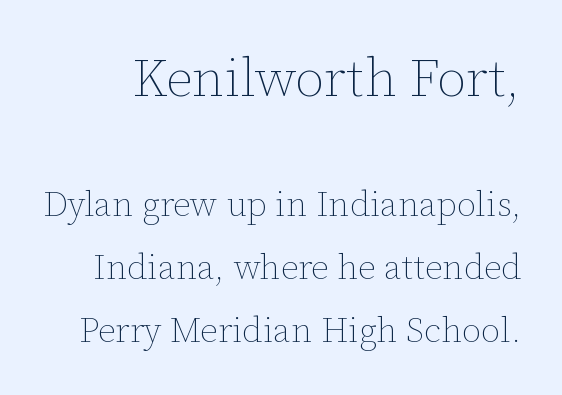
{"italic": "no", "bold": "no", "weight": "thin", "width": "normal", "stroke_contrast": "low", "x_height": "medium", "monospaced": "no", "underline": "no", "line_spacing_ratio": 1.8, "letter_spacing": "normal", "letter_spacing_em": 0.0, "larger_block": "first", "size_ratio": 1.51, "glyph_px": 53}
